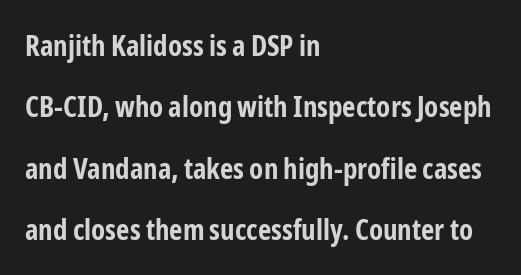
The image shows 29 px bold, condensed sans-serif type, upright; set left-aligned, loose line spacing (2.12x), normal letter spacing, not underlined; low stroke contrast and a medium x-height.
